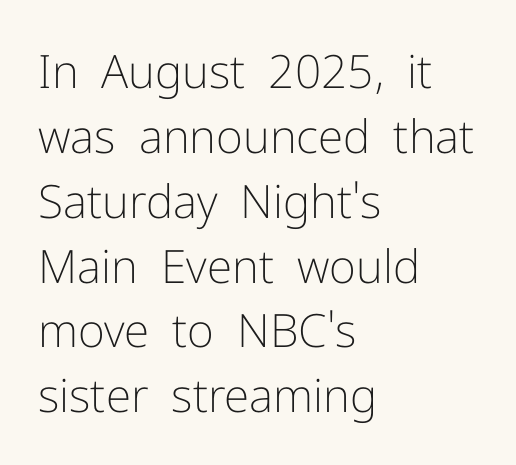
{"serif": "no", "italic": "no", "bold": "no", "weight": "light", "width": "normal", "stroke_contrast": "low", "x_height": "medium", "monospaced": "no", "underline": "no", "align": "left", "line_spacing": "normal", "line_spacing_ratio": 1.41, "letter_spacing": "normal", "letter_spacing_em": 0.0, "glyph_px": 46}
